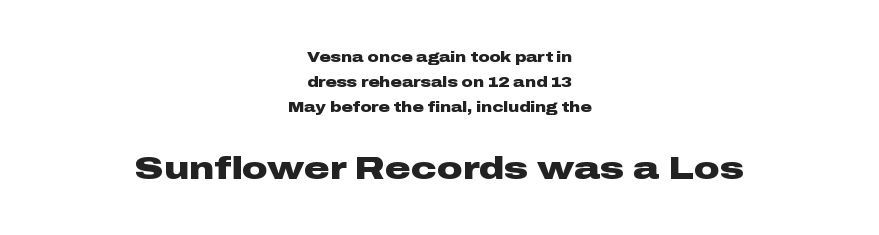
The image shows 32 px heavy, wide sans-serif type, upright; set centered, line spacing 1.79x, normal letter spacing, not underlined; the second (bottom) block is 2.29x larger; low stroke contrast and a medium x-height.
